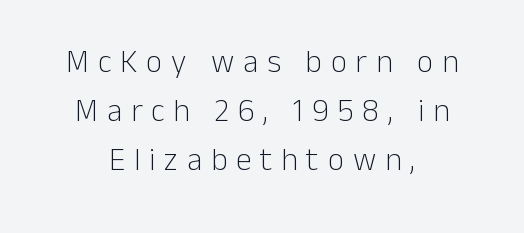
The image shows 32 px light sans-serif type, upright; set centered, normal line spacing (1.53x), unusually wide letter spacing (+0.27 em), not underlined; low stroke contrast and a medium x-height.
